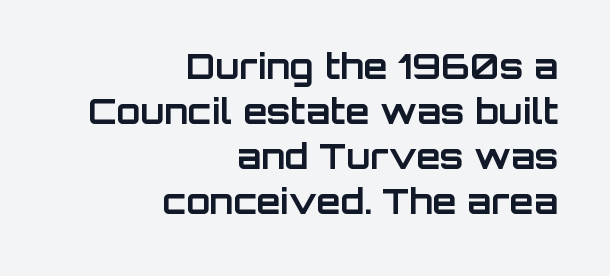
The image shows 35 px bold sans-serif type, upright; set right-aligned, normal line spacing (1.29x), normal letter spacing, not underlined; low stroke contrast and a large x-height.
